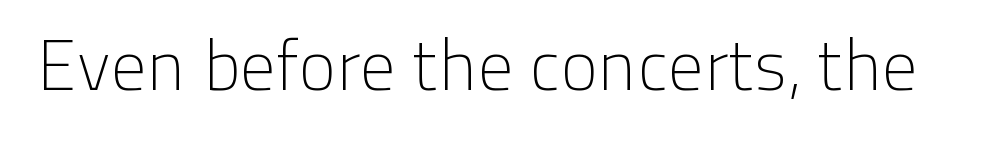
Tracking value appears to be zero — textbook default spacing. In terms of posture, this sample is upright. You can tell from the bare stems that sans-serif type was used. The space beneath each line is pristine and unruled.
